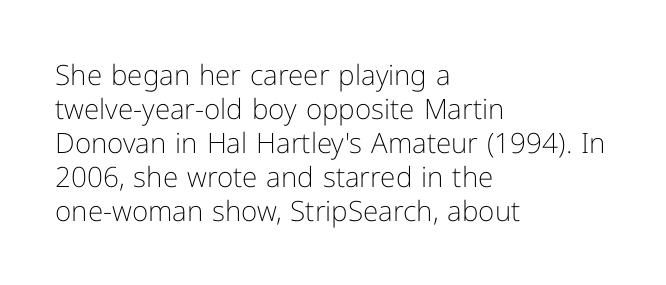
{"serif": "no", "italic": "no", "bold": "no", "weight": "light", "width": "normal", "stroke_contrast": "low", "x_height": "medium", "monospaced": "no", "underline": "no", "align": "left", "line_spacing_ratio": 1.21, "letter_spacing": "normal", "letter_spacing_em": 0.0, "glyph_px": 28}
